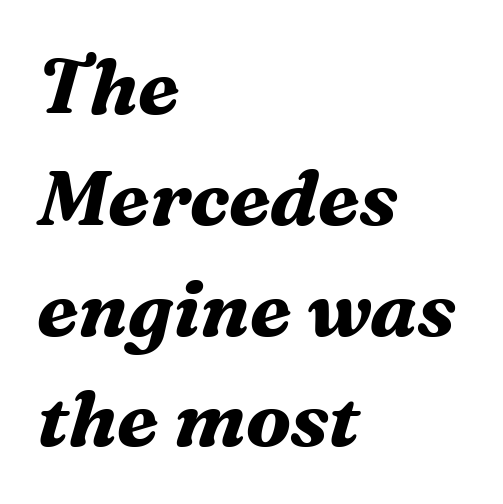
The image shows 78 px bold serif type, italic (leaning right); set left-aligned, normal line spacing (1.42x), normal letter spacing, not underlined; medium stroke contrast and a medium x-height.
